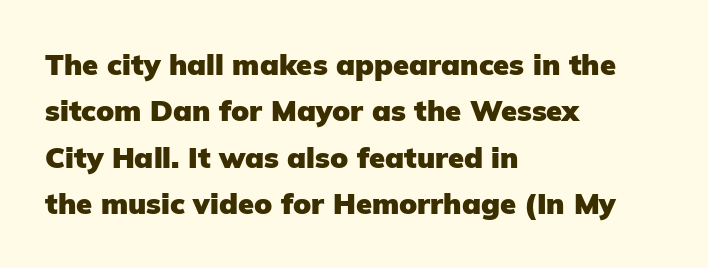
Q: Is the text bold? A: Yes.
Q: Is the text italic (slanted)? A: No, it is upright.
Q: Is the typeface a serif or a sans-serif typeface? A: Sans-serif.
Q: Is the text underlined? A: No.
Q: How is the paragraph aligned? A: Left-aligned.
Q: Is the spacing between letters normal or unusually wide? A: Normal.
Q: Is the spacing between lines tight, normal or loose? A: Normal.
Q: Width (condensed, normal, or wide)? A: Normal.
Q: Stroke contrast? A: Low.
Q: x-height? A: Medium.
Q: Monospaced? A: No.
